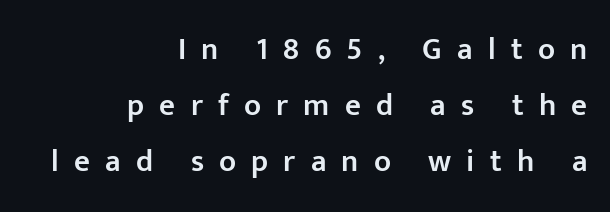
The font is running at a semibold setting, under full bold. The passage shown is typed in a proportional face where columns would drift. Lines of text with bare space underneath. Layout note: lines flush right. Look at the bottom of the vertical strokes: they stop flat, with no serifs. Characters remain perfectly vertical along every line.
